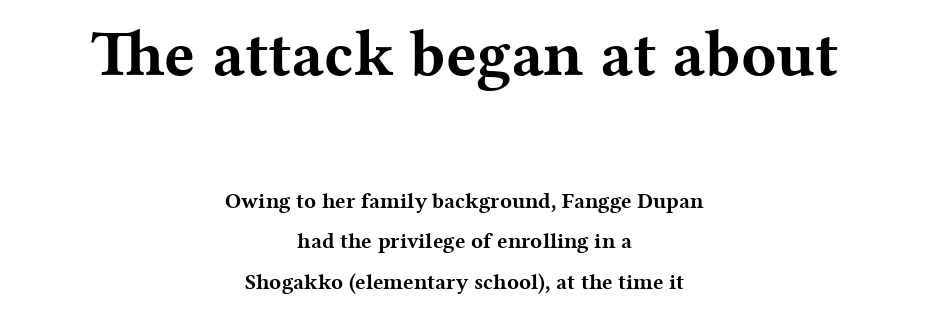
Q: Is the text bold? A: Yes.
Q: Is the text italic (slanted)? A: No, it is upright.
Q: Is the typeface a serif or a sans-serif typeface? A: Serif.
Q: Is the text underlined? A: No.
Q: How is the paragraph aligned? A: Centered.
Q: Is the spacing between letters normal or unusually wide? A: Normal.
Q: Which block of text is set in a larger size, the first (top) or the second (bottom)? A: The first (top) one.
Q: Width (condensed, normal, or wide)? A: Wide.
Q: Stroke contrast? A: Medium.
Q: x-height? A: Medium.
Q: Monospaced? A: No.
